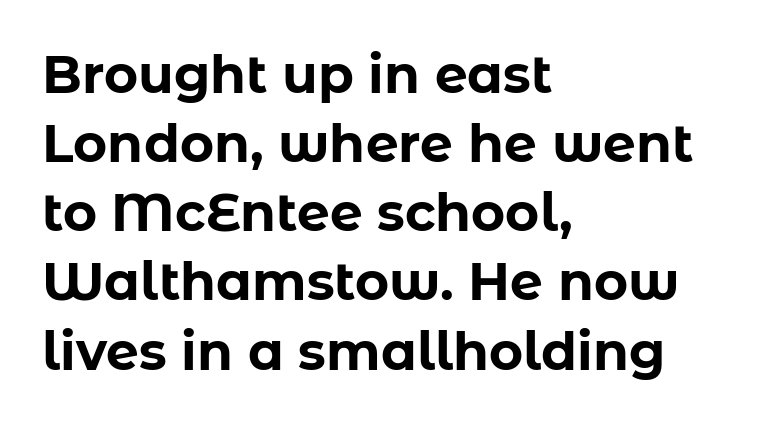
Q: Is the text bold? A: Yes.
Q: Is the text italic (slanted)? A: No, it is upright.
Q: Is the typeface a serif or a sans-serif typeface? A: Sans-serif.
Q: Is the text underlined? A: No.
Q: How is the paragraph aligned? A: Left-aligned.
Q: Is the spacing between letters normal or unusually wide? A: Normal.
Q: Is the spacing between lines tight, normal or loose? A: Normal.
Q: Width (condensed, normal, or wide)? A: Normal.
Q: Stroke contrast? A: Low.
Q: x-height? A: Medium.
Q: Monospaced? A: No.
